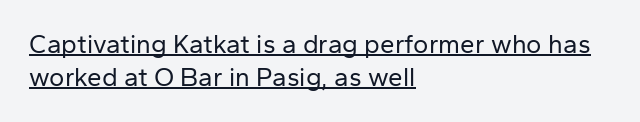
{"italic": "no", "bold": "no", "underline": "yes", "align": "left", "line_spacing": "normal", "line_spacing_ratio": 1.26, "letter_spacing": "normal", "letter_spacing_em": 0.0, "glyph_px": 26}
